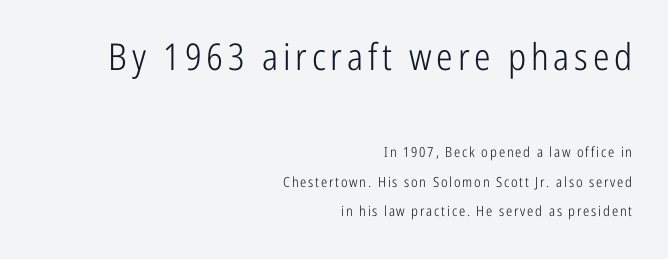
Q: Is the text bold? A: No.
Q: Is the text italic (slanted)? A: No, it is upright.
Q: Is the typeface a serif or a sans-serif typeface? A: Sans-serif.
Q: Is the text underlined? A: No.
Q: How is the paragraph aligned? A: Right-aligned.
Q: Is the spacing between lines tight, normal or loose? A: Loose.
Q: Which block of text is set in a larger size, the first (top) or the second (bottom)? A: The first (top) one.
Q: Width (condensed, normal, or wide)? A: Condensed.
Q: Stroke contrast? A: Low.
Q: x-height? A: Medium.
Q: Monospaced? A: No.
